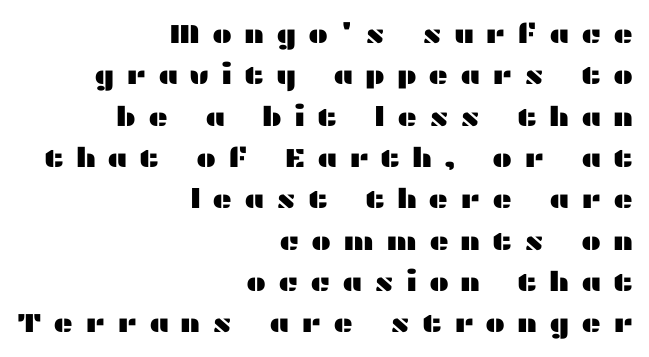
Q: Is the text italic (slanted)? A: No, it is upright.
Q: Is the text underlined? A: No.
Q: How is the paragraph aligned? A: Right-aligned.
Q: Is the spacing between letters normal or unusually wide? A: Unusually wide.
Q: Is the spacing between lines tight, normal or loose? A: Normal.
